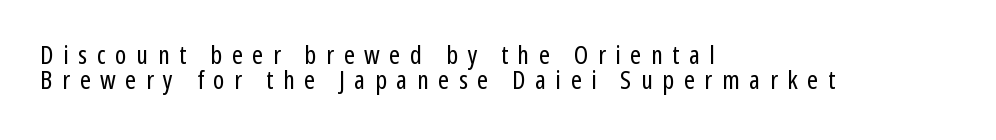
{"italic": "no", "bold": "no", "underline": "no", "align": "left", "line_spacing": "tight", "line_spacing_ratio": 0.96, "letter_spacing": "wide", "letter_spacing_em": 0.37, "glyph_px": 26}
